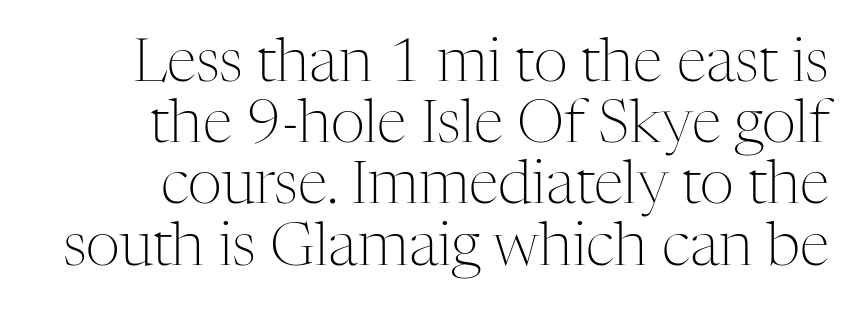
Look at the tracking — it's just the regular setting, nothing added. The space beneath each line is pristine and unruled. The rendering uses natural spacing where letterforms have individual widths. The letterforms sit at book weight or below.
